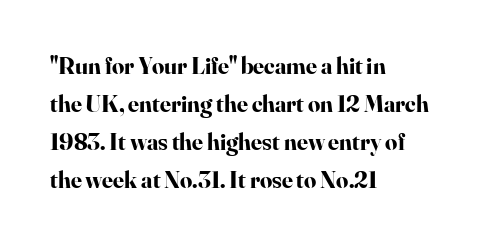
The space between consecutive lines is moderate. Alignment: flush left. The passage shown is not underscored anywhere. The type is set solid horizontally, with unmodified tracking. The characters look thick and weighty, a clear bold. Unlike italic type, these characters show no tilt at all.
